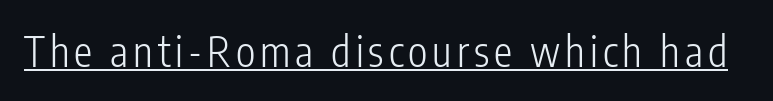
{"serif": "no", "italic": "no", "bold": "no", "weight": "light", "width": "condensed", "stroke_contrast": "low", "x_height": "medium", "monospaced": "no", "underline": "yes", "glyph_px": 41}
